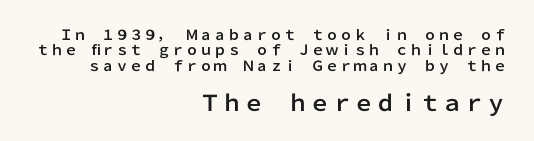
Interline gaps are noticeably narrow in this sample. Characters remain perfectly vertical along every line. Compare the two chunks: the lower has the greater cap height. What stands out about the letter spacing? Nothing — it is the standard amount. Where is the straight margin? On the right.
